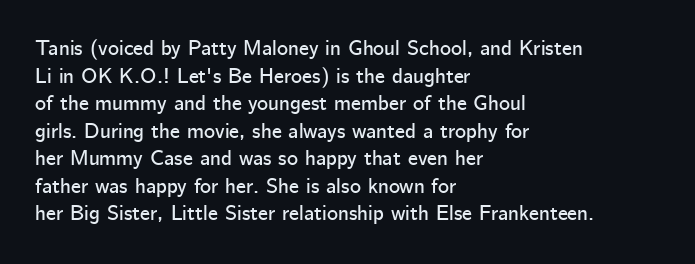
Q: Is the text italic (slanted)? A: No, it is upright.
Q: Is the text underlined? A: No.
Q: How is the paragraph aligned? A: Left-aligned.
Q: Is the spacing between letters normal or unusually wide? A: Normal.
Q: Is the spacing between lines tight, normal or loose? A: Normal.
